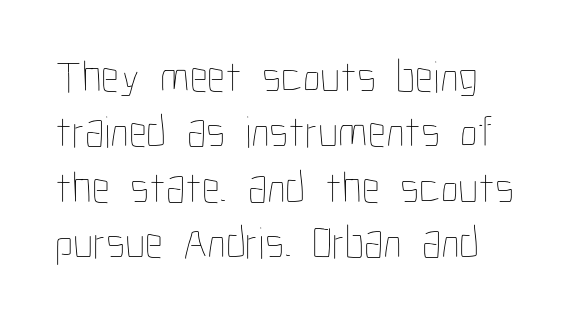
The image shows 45 px thin, condensed type, upright; set line spacing 1.23x, normal letter spacing, not underlined; low stroke contrast and a medium x-height.
